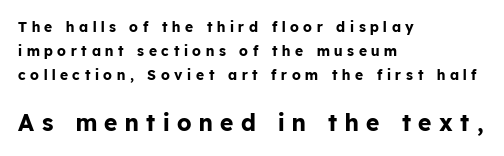
Q: Is the text bold? A: Yes.
Q: Is the text italic (slanted)? A: No, it is upright.
Q: Is the text underlined? A: No.
Q: How is the paragraph aligned? A: Left-aligned.
Q: Is the spacing between letters normal or unusually wide? A: Unusually wide.
Q: Is the spacing between lines tight, normal or loose? A: Normal.
Q: Which block of text is set in a larger size, the first (top) or the second (bottom)? A: The second (bottom) one.
